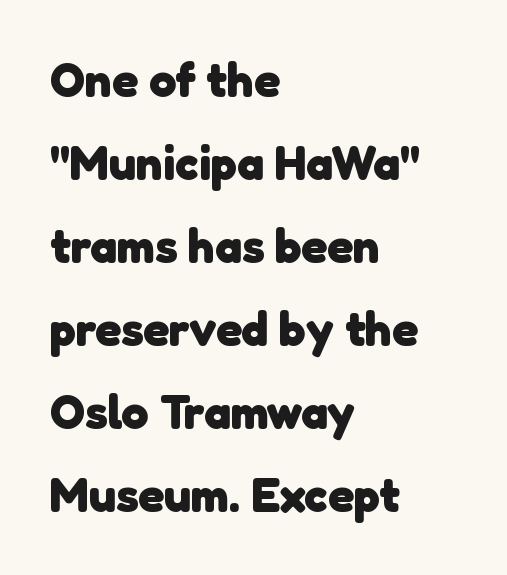
{"serif": "no", "bold": "yes", "weight": "heavy", "width": "normal", "stroke_contrast": "low", "x_height": "medium", "monospaced": "no", "underline": "no", "align": "left", "line_spacing_ratio": 1.73, "letter_spacing": "normal", "letter_spacing_em": 0.0, "glyph_px": 48}
